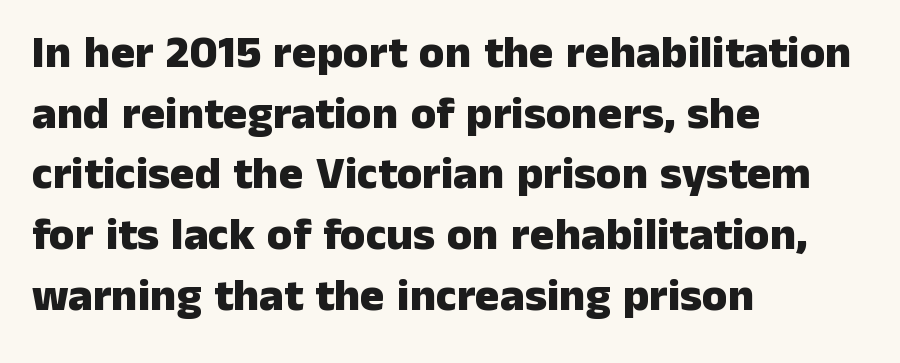
Is this a fixed-width face? No — the glyphs have proportional, varying widths. Compared with typical paragraphs, the rows here are spaced about the same. Alignment: flush left. Caption: bold face, heavy strokes. Do the letters lean? They stand straight.
